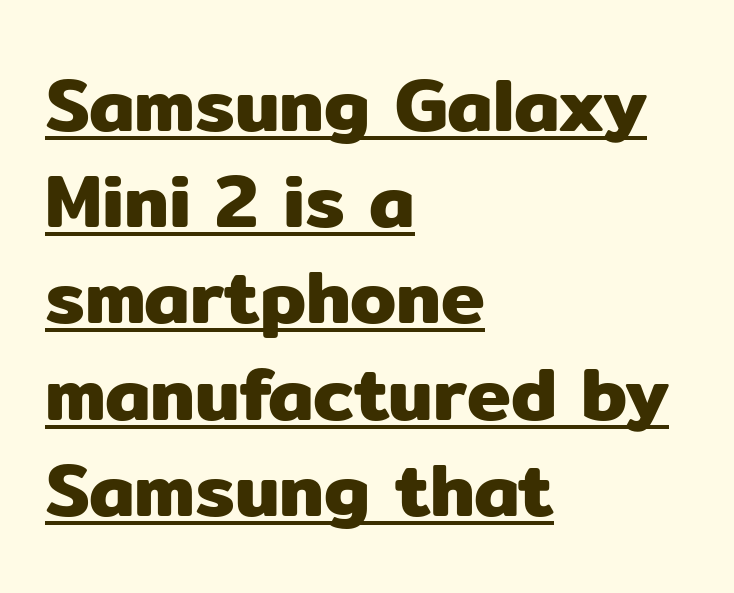
Each letter's strokes conclude bluntly, with no projecting serifs. A rule runs beneath these lines of type. Varying glyph widths throughout — classic text-font behaviour. There is no visible air inserted between adjacent glyphs.
